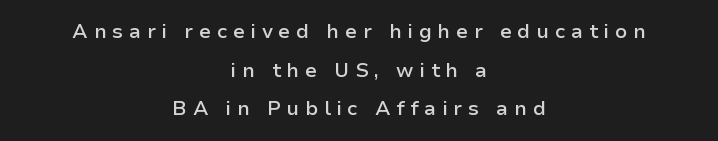
The image shows 20 px text type, upright; set centered, loose line spacing (1.93x), unusually wide letter spacing (+0.28 em), not underlined.
